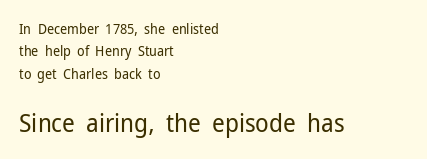
{"italic": "no", "bold": "no", "underline": "no", "align": "left", "line_spacing": "normal", "line_spacing_ratio": 1.59, "letter_spacing": "normal", "letter_spacing_em": 0.0, "larger_block": "second", "size_ratio": 1.79, "glyph_px": 25}
